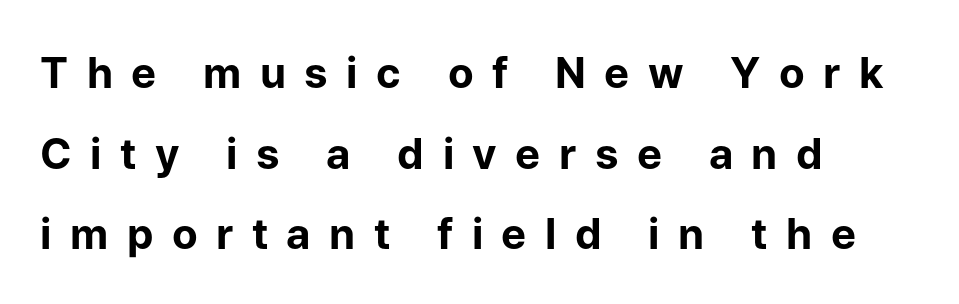
Q: Is the text bold? A: Yes.
Q: Is the text italic (slanted)? A: No, it is upright.
Q: Is the typeface a serif or a sans-serif typeface? A: Sans-serif.
Q: Is the text underlined? A: No.
Q: How is the paragraph aligned? A: Left-aligned.
Q: Is the spacing between letters normal or unusually wide? A: Unusually wide.
Q: Is the spacing between lines tight, normal or loose? A: Loose.
Q: Width (condensed, normal, or wide)? A: Normal.
Q: Stroke contrast? A: Low.
Q: x-height? A: Medium.
Q: Monospaced? A: No.
